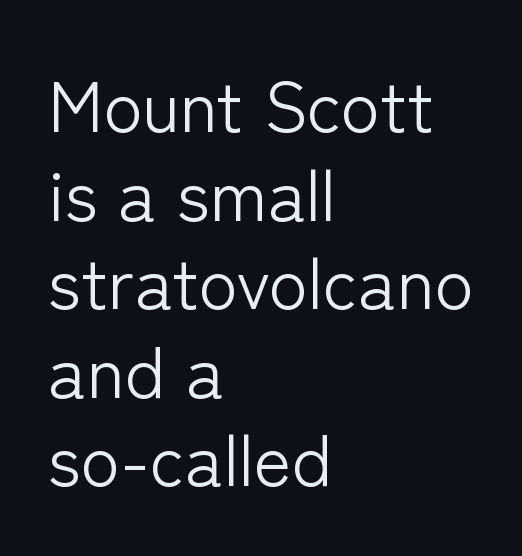
Q: Is the text bold? A: No.
Q: Is the text italic (slanted)? A: No, it is upright.
Q: Is the typeface a serif or a sans-serif typeface? A: Sans-serif.
Q: Is the text underlined? A: No.
Q: How is the paragraph aligned? A: Left-aligned.
Q: Is the spacing between letters normal or unusually wide? A: Normal.
Q: Width (condensed, normal, or wide)? A: Normal.
Q: Stroke contrast? A: Low.
Q: x-height? A: Medium.
Q: Monospaced? A: No.
